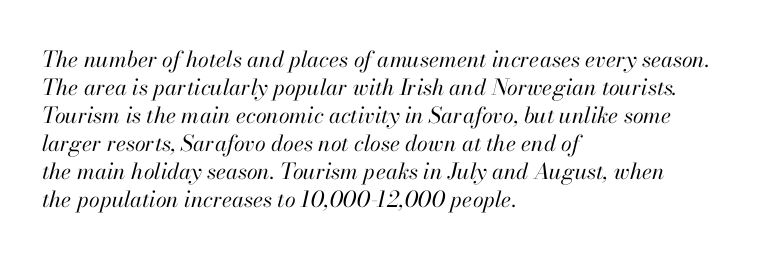
Q: Is the text bold? A: No.
Q: Is the text italic (slanted)? A: Yes, it leans right by about 13 degrees.
Q: Is the text underlined? A: No.
Q: How is the paragraph aligned? A: Left-aligned.
Q: Is the spacing between letters normal or unusually wide? A: Normal.
Q: Is the spacing between lines tight, normal or loose? A: Normal.
